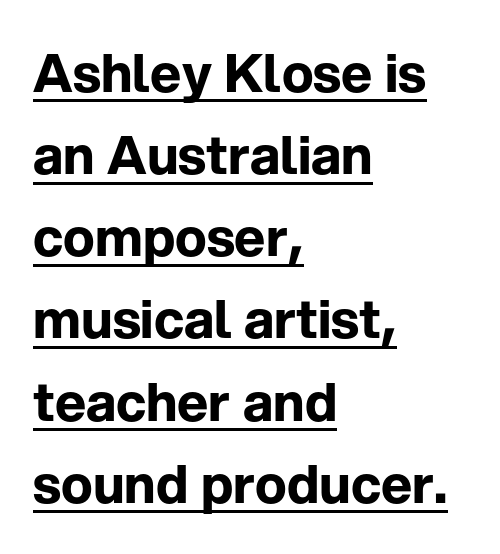
The image shows 53 px bold sans-serif type, upright; set left-aligned, normal line spacing (1.55x), normal letter spacing, underlined; low stroke contrast and a medium x-height.
